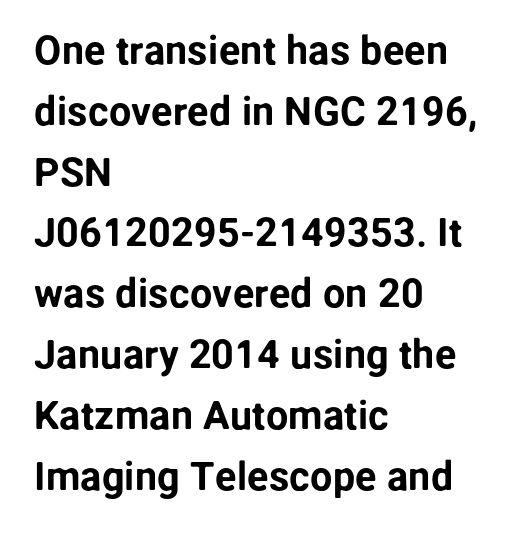
Q: Is the text italic (slanted)? A: No, it is upright.
Q: Is the typeface a serif or a sans-serif typeface? A: Sans-serif.
Q: Is the text underlined? A: No.
Q: How is the paragraph aligned? A: Left-aligned.
Q: Is the spacing between letters normal or unusually wide? A: Normal.
Q: Is the spacing between lines tight, normal or loose? A: Normal.
Q: Width (condensed, normal, or wide)? A: Normal.
Q: Stroke contrast? A: Low.
Q: x-height? A: Medium.
Q: Monospaced? A: No.
